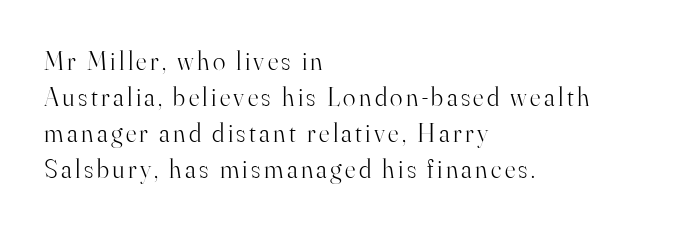
Q: Is the text bold? A: No.
Q: Is the text italic (slanted)? A: No, it is upright.
Q: Is the text underlined? A: No.
Q: How is the paragraph aligned? A: Left-aligned.
Q: Is the spacing between lines tight, normal or loose? A: Normal.
